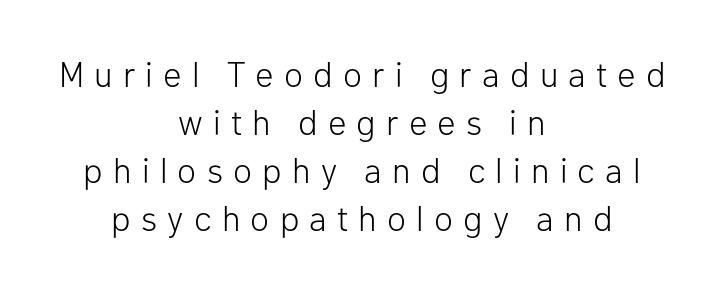
The image shows 35 px light sans-serif type, upright; set centered, normal line spacing (1.37x), unusually wide letter spacing (+0.29 em), not underlined; low stroke contrast and a medium x-height.
